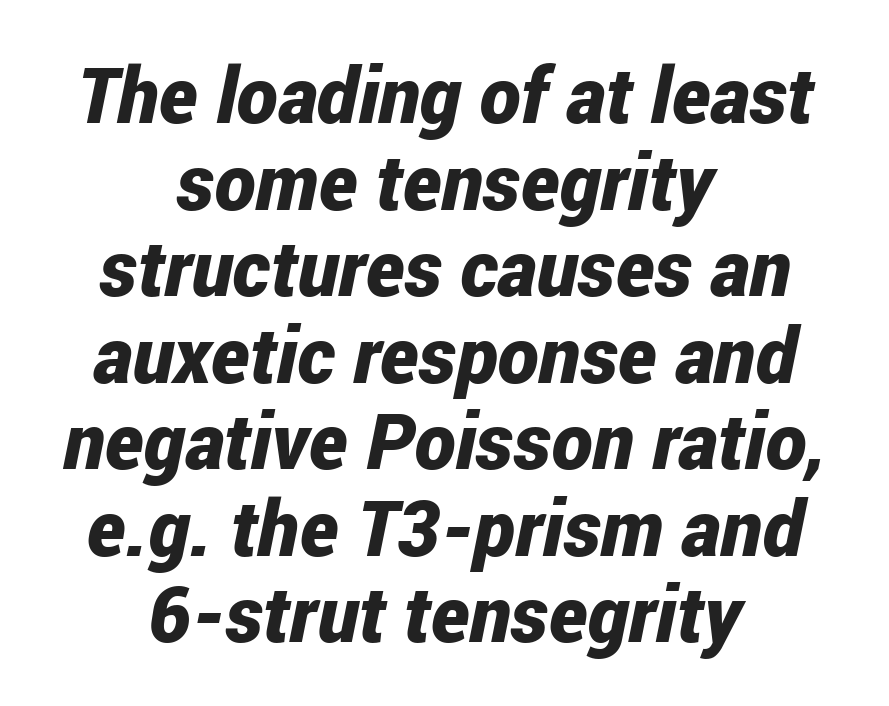
Q: Is the text bold? A: Yes.
Q: Is the text italic (slanted)? A: Yes, it leans right by about 12 degrees.
Q: Is the text underlined? A: No.
Q: How is the paragraph aligned? A: Centered.
Q: Is the spacing between letters normal or unusually wide? A: Normal.
Q: Is the spacing between lines tight, normal or loose? A: Tight.
Q: Width (condensed, normal, or wide)? A: Condensed.
Q: Stroke contrast? A: Low.
Q: x-height? A: Medium.
Q: Monospaced? A: No.
